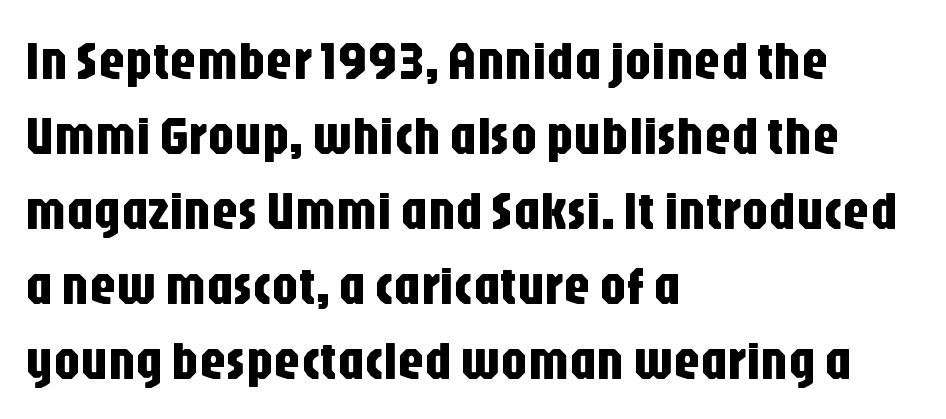
The image shows 54 px condensed sans-serif type, upright; set left-aligned, normal line spacing (1.39x), normal letter spacing, not underlined; low stroke contrast and a large x-height.
